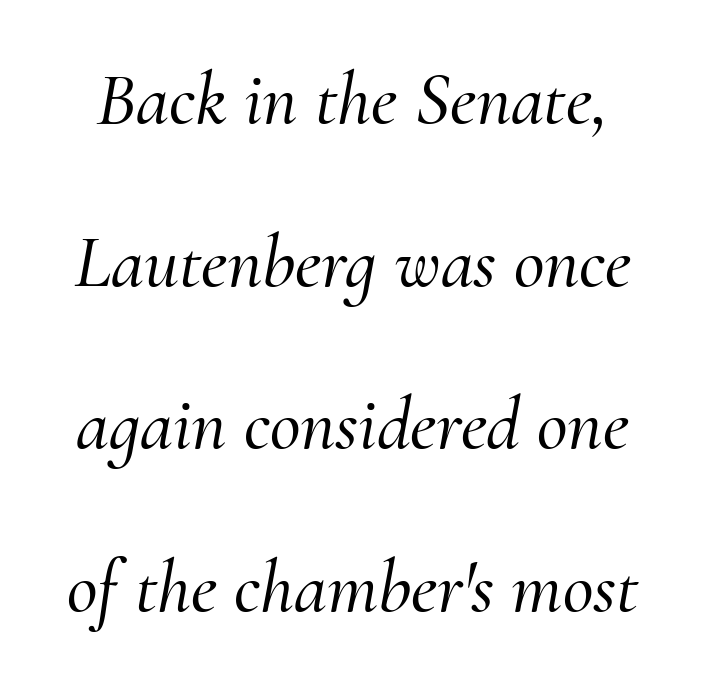
Letters rest on an invisible, unmarked baseline. Nobody touched the tracking dial on this one. Note the varied advance widths — an 'i' is clearly narrower than an 'm'. Quick note: italic.
